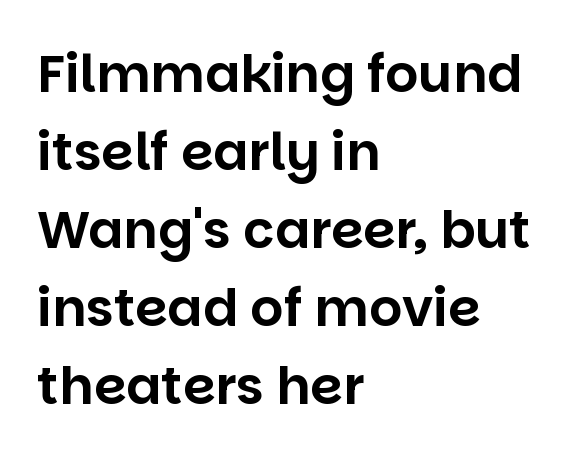
{"serif": "no", "italic": "no", "width": "normal", "stroke_contrast": "low", "x_height": "large", "monospaced": "no", "underline": "no", "align": "left", "line_spacing": "normal", "line_spacing_ratio": 1.5, "letter_spacing": "normal", "letter_spacing_em": 0.0, "glyph_px": 52}
